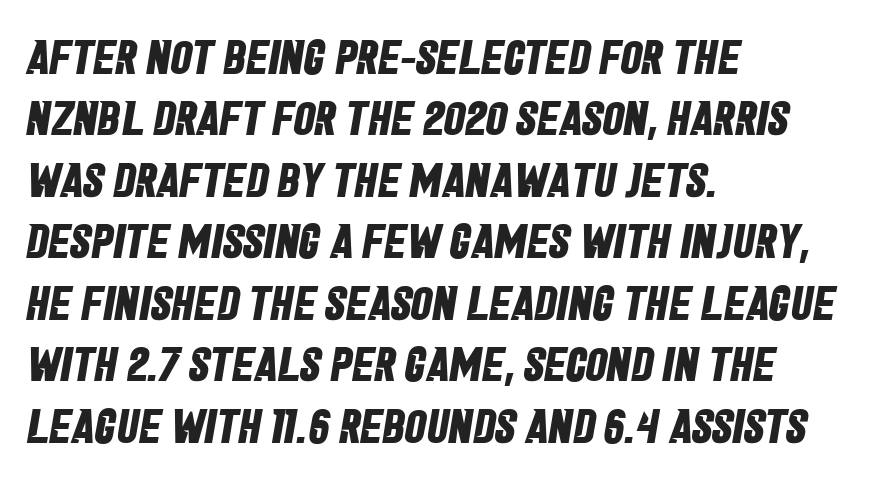
Q: Is the text bold? A: Yes.
Q: Is the typeface a serif or a sans-serif typeface? A: Sans-serif.
Q: Is the text underlined? A: No.
Q: How is the paragraph aligned? A: Left-aligned.
Q: Is the spacing between letters normal or unusually wide? A: Normal.
Q: Is the spacing between lines tight, normal or loose? A: Normal.
Q: Width (condensed, normal, or wide)? A: Condensed.
Q: Stroke contrast? A: Low.
Q: x-height? A: Large.
Q: Monospaced? A: No.
